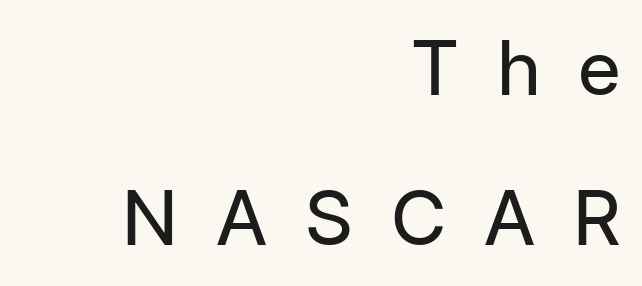
The image shows 76 px regular-weight sans-serif type, upright; set right-aligned, loose line spacing (1.98x), unusually wide letter spacing (+0.5 em), not underlined; low stroke contrast and a medium x-height.
